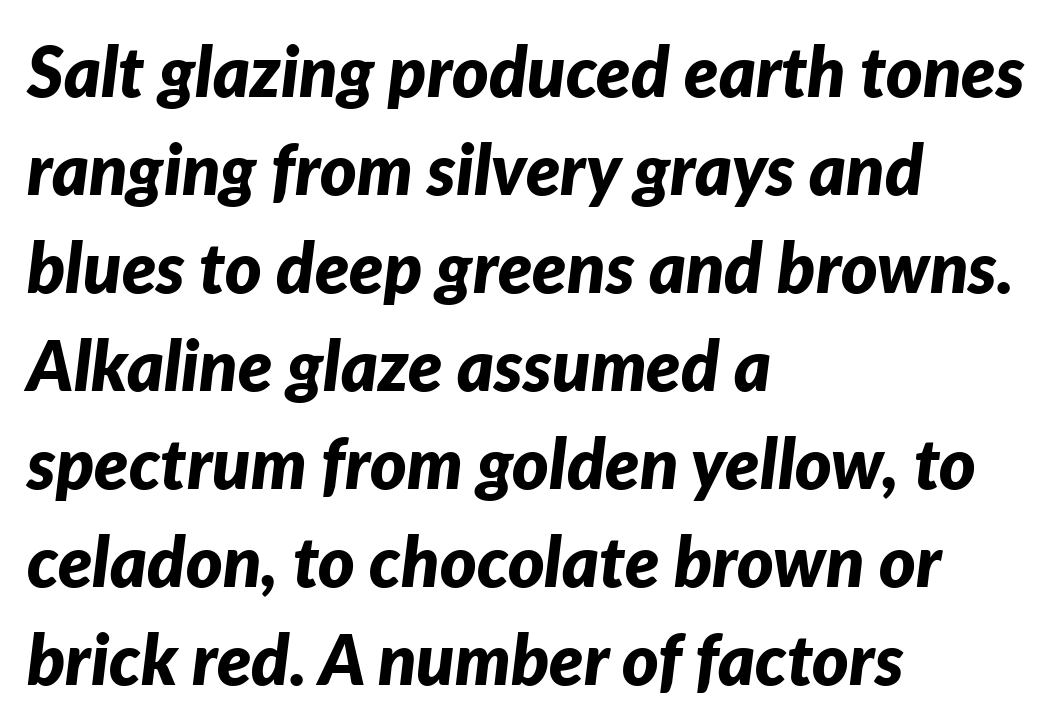
This sample has the flowing, uneven cadence of proportional lettering. Quick note: interline space is typical. These lines stack with their left ends in a neat column. The font's italic variant was chosen for this text.
